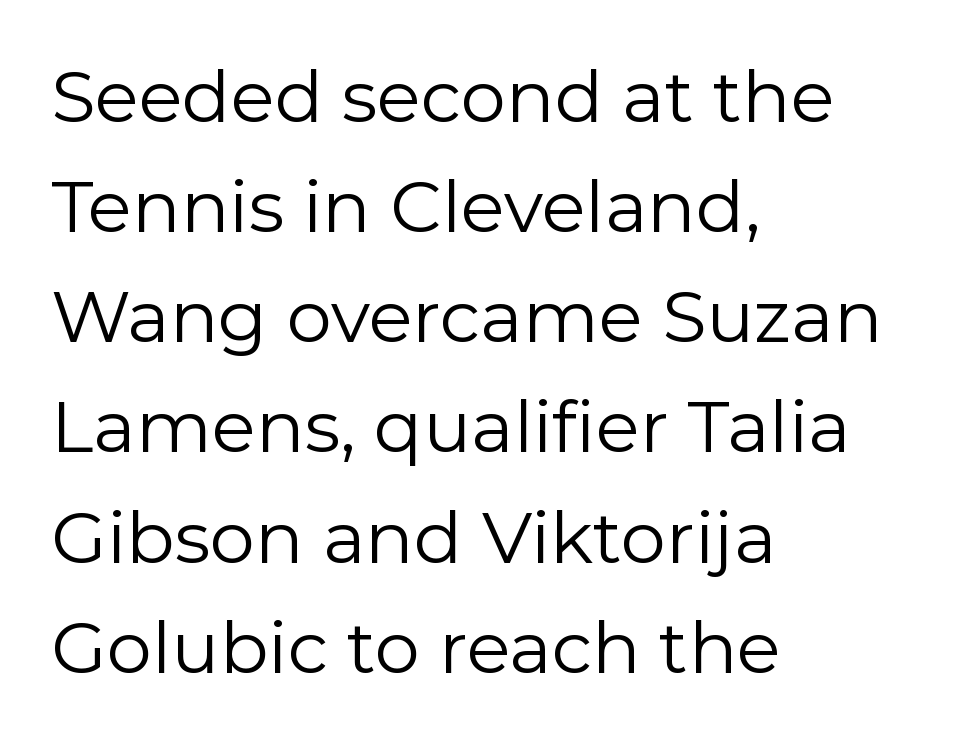
Is this a heavy cut? Hardly; it is regular or lighter. Lines of text with bare space underneath. The face used here is proportionally spaced, like ordinary book or web type. A typesetter would label this face a sans.
